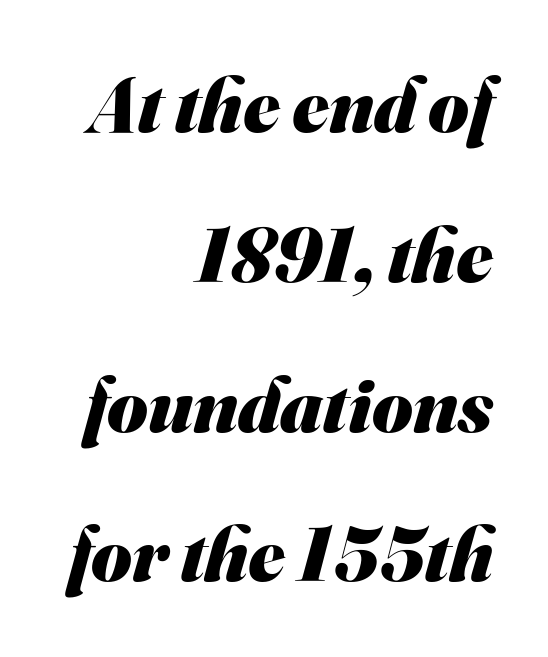
Q: Is the text bold? A: Yes.
Q: Is the typeface a serif or a sans-serif typeface? A: Sans-serif.
Q: Is the text underlined? A: No.
Q: How is the paragraph aligned? A: Right-aligned.
Q: Is the spacing between letters normal or unusually wide? A: Normal.
Q: Is the spacing between lines tight, normal or loose? A: Loose.
Q: Width (condensed, normal, or wide)? A: Normal.
Q: Stroke contrast? A: Medium.
Q: x-height? A: Small.
Q: Monospaced? A: No.
